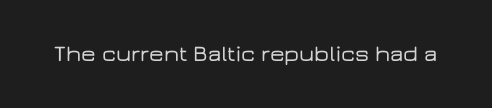
{"italic": "no", "underline": "no", "letter_spacing": "normal", "letter_spacing_em": 0.0, "glyph_px": 23}
